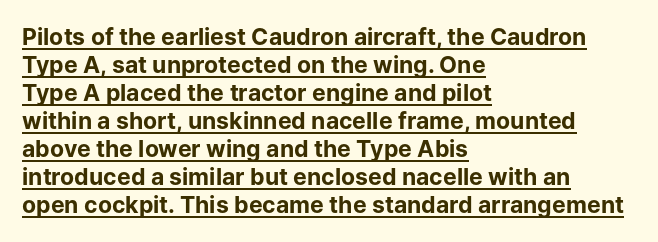
{"italic": "no", "bold": "yes", "underline": "yes", "align": "left", "line_spacing_ratio": 1.22, "letter_spacing": "normal", "letter_spacing_em": 0.0, "glyph_px": 23}
